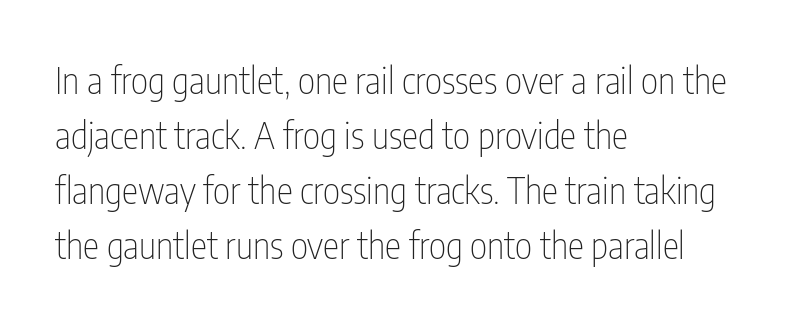
{"serif": "no", "italic": "no", "bold": "no", "weight": "thin", "width": "condensed", "stroke_contrast": "low", "x_height": "medium", "monospaced": "no", "underline": "no", "align": "left", "line_spacing": "normal", "line_spacing_ratio": 1.49, "letter_spacing": "normal", "letter_spacing_em": 0.0, "glyph_px": 37}
